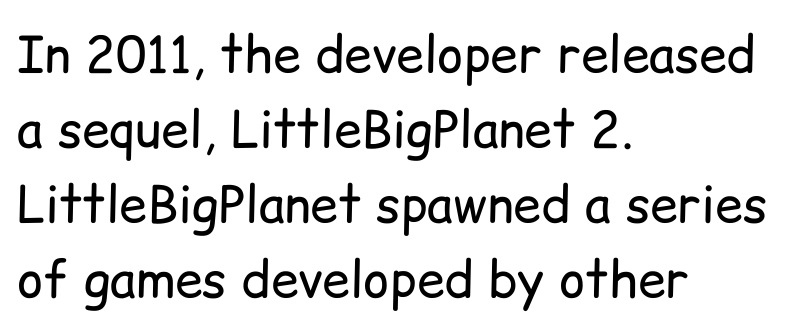
Q: Is the text bold? A: No.
Q: Is the text italic (slanted)? A: No, it is upright.
Q: Is the typeface a serif or a sans-serif typeface? A: Sans-serif.
Q: Is the text underlined? A: No.
Q: How is the paragraph aligned? A: Left-aligned.
Q: Is the spacing between letters normal or unusually wide? A: Normal.
Q: Is the spacing between lines tight, normal or loose? A: Normal.
Q: Width (condensed, normal, or wide)? A: Normal.
Q: Stroke contrast? A: Low.
Q: x-height? A: Medium.
Q: Monospaced? A: No.
